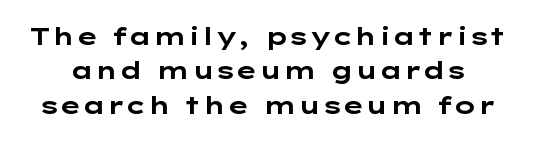
{"italic": "no", "bold": "yes", "underline": "no", "line_spacing": "normal", "line_spacing_ratio": 1.43, "letter_spacing": "normal", "letter_spacing_em": 0.0, "glyph_px": 24}
